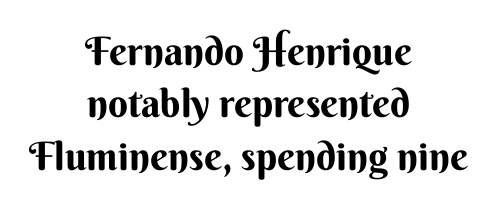
{"serif": "no", "italic": "no", "bold": "yes", "weight": "bold", "width": "normal", "stroke_contrast": "medium", "x_height": "small", "monospaced": "no", "underline": "no", "align": "center", "line_spacing": "normal", "line_spacing_ratio": 1.34, "letter_spacing": "normal", "letter_spacing_em": 0.0, "glyph_px": 39}
